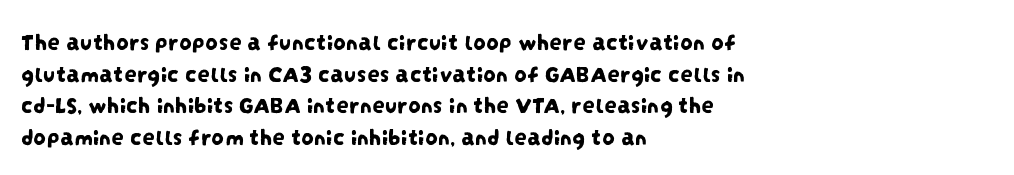
{"underline": "no", "align": "left", "line_spacing": "normal", "line_spacing_ratio": 1.27, "letter_spacing": "normal", "letter_spacing_em": 0.0, "glyph_px": 25}
